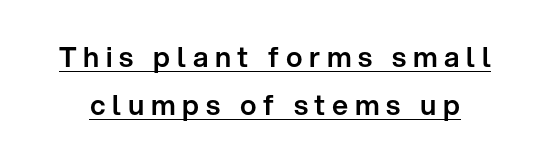
Q: Is the text italic (slanted)? A: No, it is upright.
Q: Is the typeface a serif or a sans-serif typeface? A: Sans-serif.
Q: Is the text underlined? A: Yes.
Q: Is the spacing between letters normal or unusually wide? A: Unusually wide.
Q: Width (condensed, normal, or wide)? A: Normal.
Q: Stroke contrast? A: Low.
Q: x-height? A: Medium.
Q: Monospaced? A: No.
